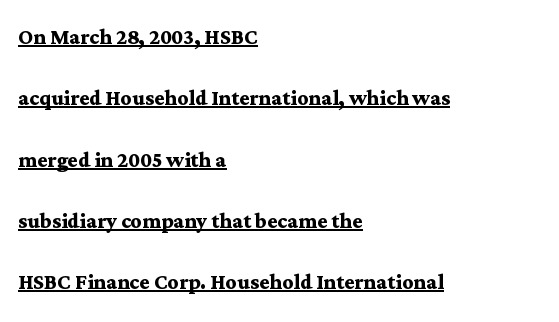
Q: Is the text bold? A: Yes.
Q: Is the text italic (slanted)? A: No, it is upright.
Q: Is the text underlined? A: Yes.
Q: How is the paragraph aligned? A: Left-aligned.
Q: Is the spacing between letters normal or unusually wide? A: Normal.
Q: Is the spacing between lines tight, normal or loose? A: Loose.
